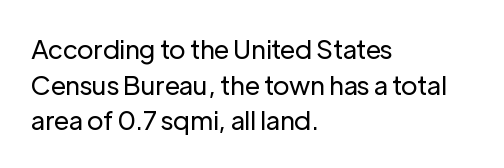
The line texture is even and compact thanks to regular tracking. Honestly, the row spacing looks completely unremarkable. Every row of glyphs begins at an identical x-position on the left. The letters stand straight up with perfectly vertical stems. Stroke thickness stays within the range of a standard reading face or lighter. Unmarked baselines from the first word to the last.
